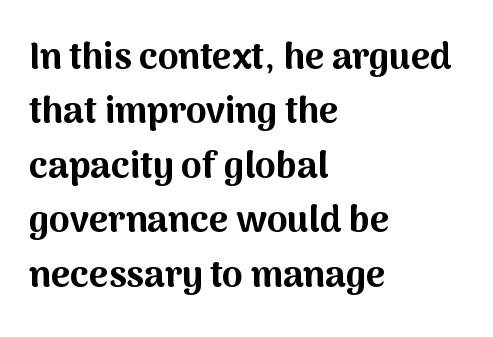
{"serif": "no", "italic": "no", "bold": "yes", "weight": "bold", "width": "normal", "stroke_contrast": "medium", "x_height": "medium", "monospaced": "no", "underline": "no", "align": "left", "line_spacing": "normal", "line_spacing_ratio": 1.47, "letter_spacing": "normal", "letter_spacing_em": 0.0, "glyph_px": 37}
